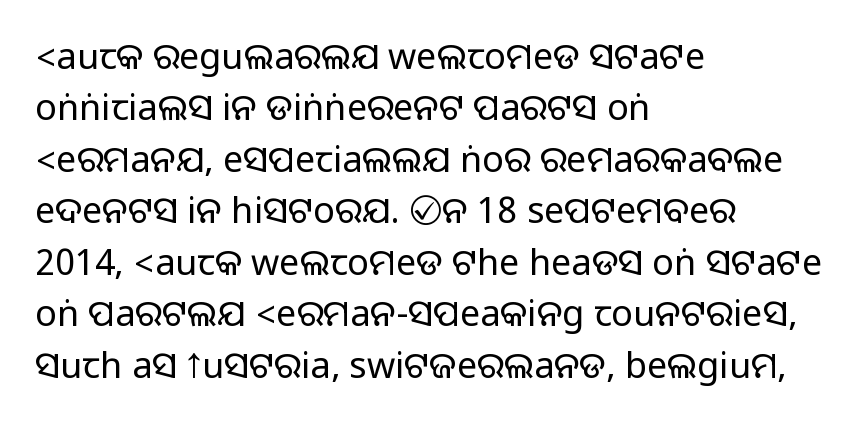
Q: Is the text italic (slanted)? A: No, it is upright.
Q: Is the typeface a serif or a sans-serif typeface? A: Sans-serif.
Q: Is the text underlined? A: No.
Q: How is the paragraph aligned? A: Left-aligned.
Q: Is the spacing between letters normal or unusually wide? A: Normal.
Q: Is the spacing between lines tight, normal or loose? A: Normal.
Q: Width (condensed, normal, or wide)? A: Normal.
Q: Stroke contrast? A: Medium.
Q: Monospaced? A: No.
